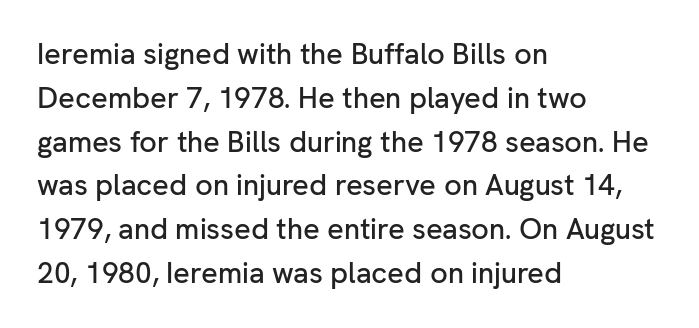
{"serif": "no", "italic": "no", "width": "normal", "stroke_contrast": "low", "x_height": "medium", "monospaced": "no", "underline": "no", "align": "left", "line_spacing": "normal", "line_spacing_ratio": 1.51, "letter_spacing": "normal", "letter_spacing_em": 0.0, "glyph_px": 29}
